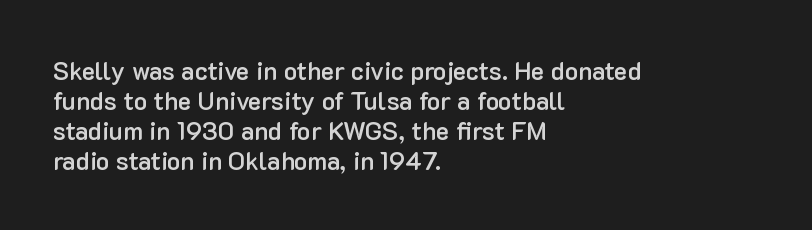
The image shows 25 px text type, upright; set left-aligned, line spacing 1.2x, normal letter spacing, not underlined.
